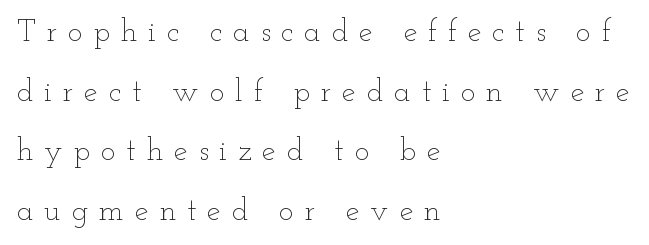
No extra ink here — the face is not bold. Unlike italic type, these characters show no tilt at all. Caption: multi-line text, flush left, ragged right. A typesetter would call this leading open, well beyond the default. Letter spacing: wide. The face used here is proportionally spaced, like ordinary book or web type.
